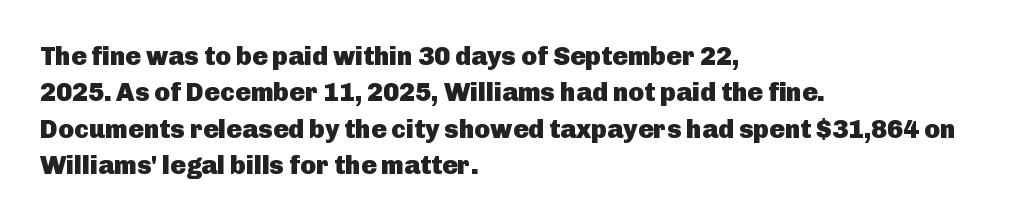
Q: Is the text bold? A: Yes.
Q: Is the text italic (slanted)? A: No, it is upright.
Q: Is the text underlined? A: No.
Q: How is the paragraph aligned? A: Left-aligned.
Q: Is the spacing between letters normal or unusually wide? A: Normal.
Q: Is the spacing between lines tight, normal or loose? A: Normal.
